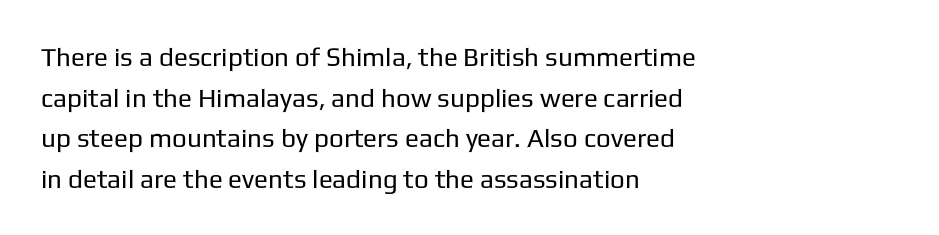
{"italic": "no", "bold": "no", "underline": "no", "align": "left", "line_spacing": "normal", "line_spacing_ratio": 1.56, "letter_spacing": "normal", "letter_spacing_em": 0.0, "glyph_px": 26}
